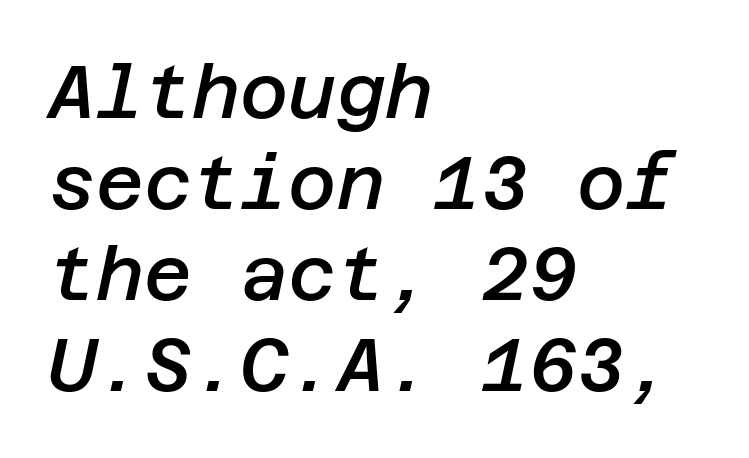
The image shows 74 px semibold type, italic (leaning right); set left-aligned, line spacing 1.23x, normal letter spacing, not underlined; low stroke contrast and a large x-height.
